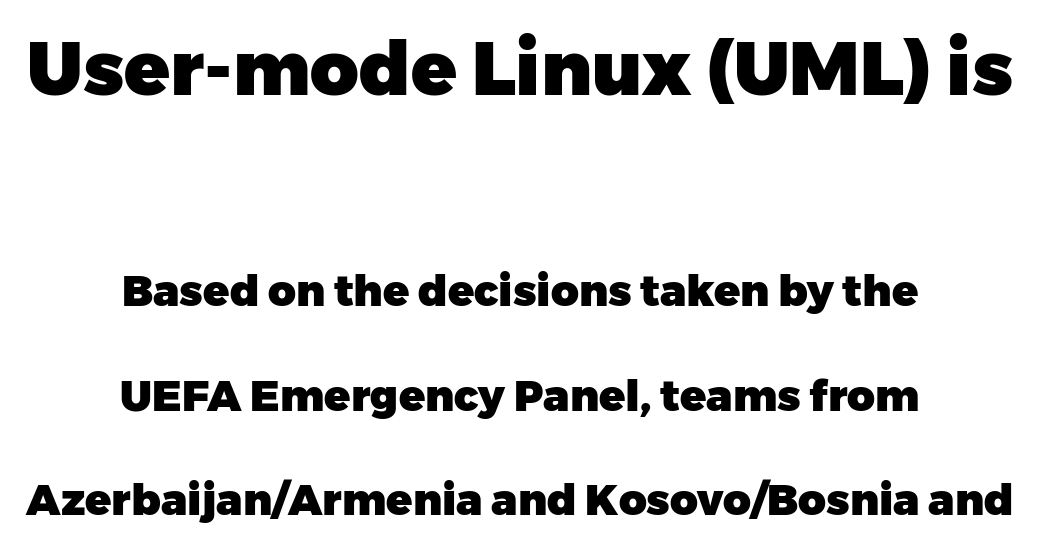
Q: Is the text bold? A: Yes.
Q: Is the text italic (slanted)? A: No, it is upright.
Q: Is the typeface a serif or a sans-serif typeface? A: Sans-serif.
Q: Is the text underlined? A: No.
Q: How is the paragraph aligned? A: Centered.
Q: Is the spacing between letters normal or unusually wide? A: Normal.
Q: Is the spacing between lines tight, normal or loose? A: Loose.
Q: Which block of text is set in a larger size, the first (top) or the second (bottom)? A: The first (top) one.
Q: Width (condensed, normal, or wide)? A: Normal.
Q: Stroke contrast? A: Low.
Q: x-height? A: Medium.
Q: Monospaced? A: No.
